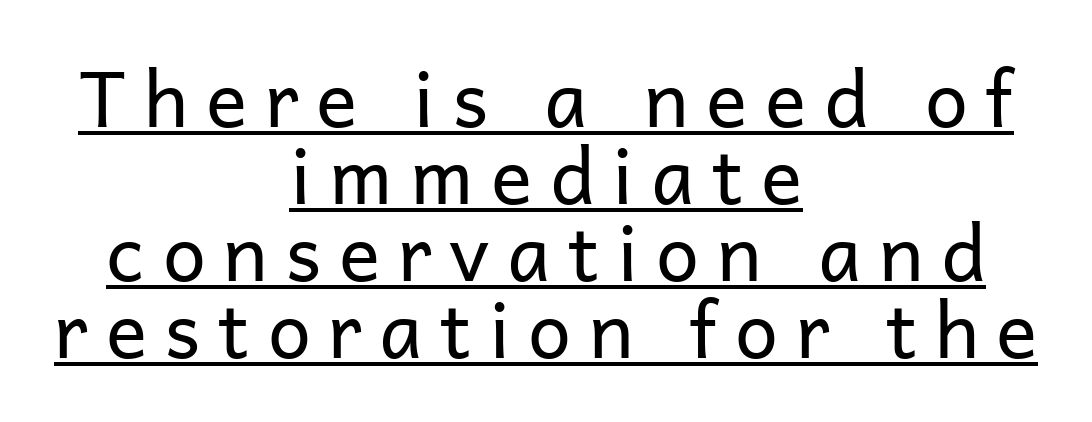
{"serif": "no", "italic": "no", "bold": "no", "weight": "regular", "width": "normal", "stroke_contrast": "low", "x_height": "medium", "monospaced": "no", "underline": "yes", "align": "center", "line_spacing": "tight", "line_spacing_ratio": 1.0, "letter_spacing": "wide", "letter_spacing_em": 0.23, "glyph_px": 77}
